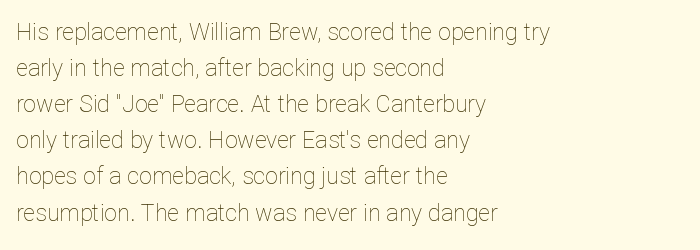
Q: Is the text bold? A: No.
Q: Is the text italic (slanted)? A: No, it is upright.
Q: Is the text underlined? A: No.
Q: How is the paragraph aligned? A: Left-aligned.
Q: Is the spacing between letters normal or unusually wide? A: Normal.
Q: Is the spacing between lines tight, normal or loose? A: Normal.
